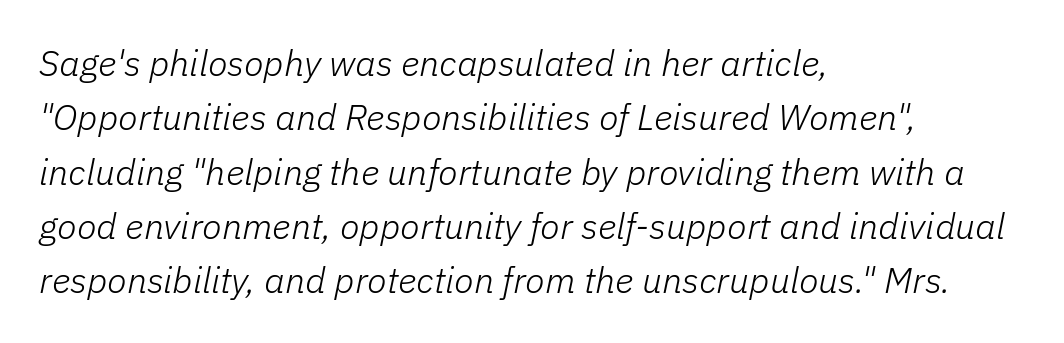
Is the type heavy? It reads as light-to-regular instead. The whole block is typeset with a tilt. The line texture is even and compact thanks to regular tracking. Think of a printed novel: that variable character pitch is what you see here.
